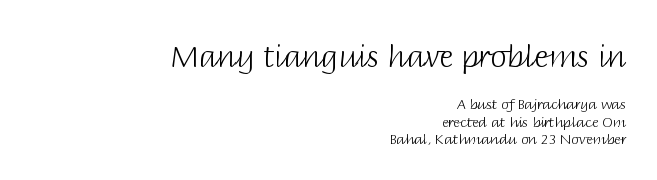
{"serif": "no", "italic": "no", "bold": "no", "weight": "light", "width": "normal", "stroke_contrast": "low", "x_height": "large", "monospaced": "no", "underline": "no", "align": "right", "line_spacing_ratio": 1.24, "letter_spacing": "normal", "letter_spacing_em": 0.0, "larger_block": "first", "size_ratio": 2.14, "glyph_px": 30}
